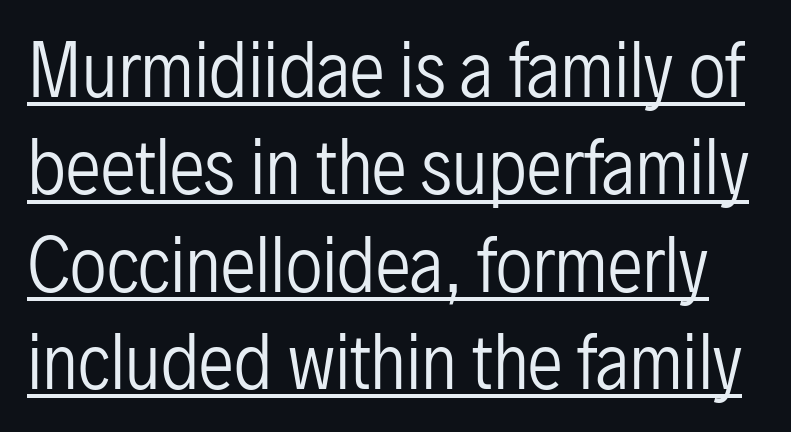
{"serif": "no", "italic": "no", "bold": "no", "weight": "regular", "width": "condensed", "stroke_contrast": "low", "x_height": "medium", "monospaced": "no", "underline": "yes", "line_spacing": "normal", "line_spacing_ratio": 1.37, "letter_spacing": "normal", "letter_spacing_em": 0.0, "glyph_px": 71}
